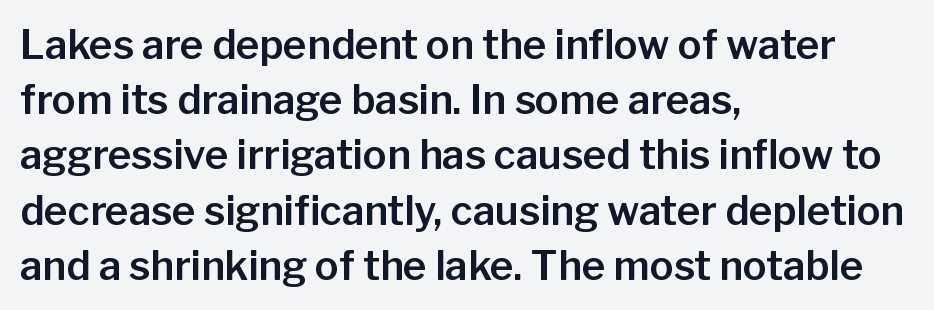
{"serif": "no", "italic": "no", "width": "normal", "stroke_contrast": "low", "x_height": "medium", "monospaced": "no", "underline": "no", "align": "left", "line_spacing": "normal", "line_spacing_ratio": 1.38, "letter_spacing": "normal", "letter_spacing_em": 0.0, "glyph_px": 40}
